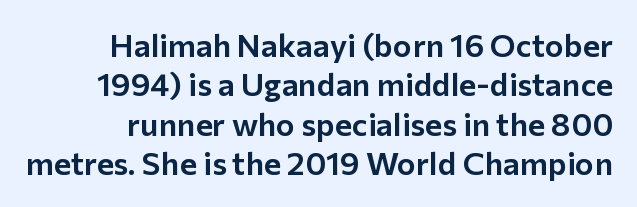
Q: Is the text italic (slanted)? A: No, it is upright.
Q: Is the typeface a serif or a sans-serif typeface? A: Sans-serif.
Q: Is the text underlined? A: No.
Q: Is the spacing between letters normal or unusually wide? A: Normal.
Q: Width (condensed, normal, or wide)? A: Normal.
Q: Stroke contrast? A: Low.
Q: x-height? A: Medium.
Q: Monospaced? A: No.
